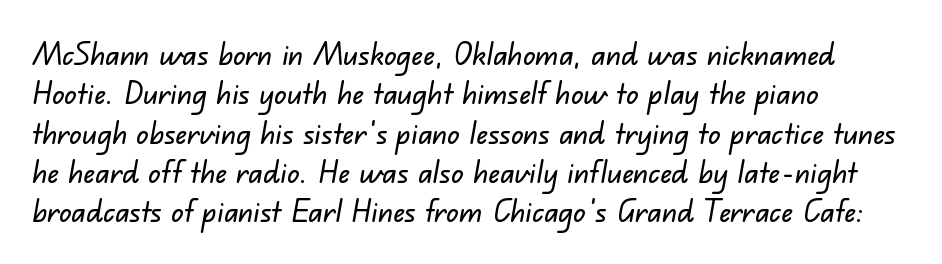
{"serif": "no", "width": "normal", "stroke_contrast": "low", "x_height": "small", "monospaced": "no", "underline": "no", "align": "left", "line_spacing": "normal", "line_spacing_ratio": 1.27, "letter_spacing": "normal", "letter_spacing_em": 0.0, "glyph_px": 31}
